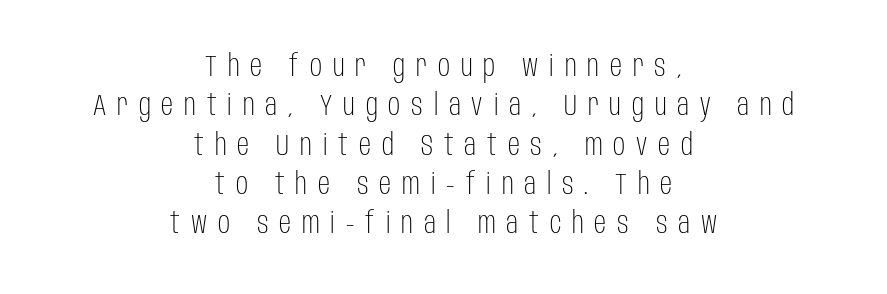
The tracking jumps out immediately: characters are airy and widely separated. Each new line begins a customary step beneath the previous one. Nope, not italic — everything's standing straight. Serif or sans? Sans — the stroke terminals are bare. Letters have the restrained weight of plain body copy at most.
